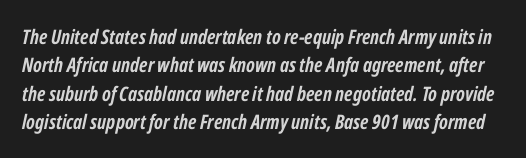
Q: Is the text bold? A: Yes.
Q: Is the text italic (slanted)? A: Yes, it leans right by about 12 degrees.
Q: Is the text underlined? A: No.
Q: Is the spacing between letters normal or unusually wide? A: Normal.
Q: Is the spacing between lines tight, normal or loose? A: Normal.
